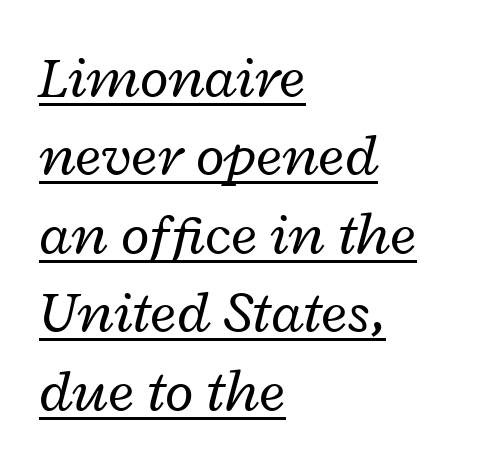
The tracking reads as untouched default to a designer's eye. The letters advance in unequal steps, a hallmark of proportional type. Beneath each row of characters lies a ruled line. Bold? No — there's no thickening of the strokes.
